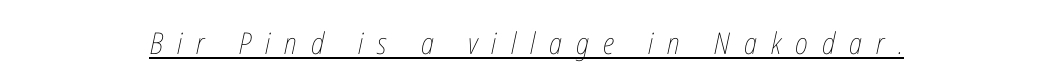
Loose tracking; the words dissolve into strings of separated letters. Caption: face not bold, strokes unweighted. Layout note: lines centered. The letters advance in unequal steps, a hallmark of proportional type. These lines were composed using italics.
